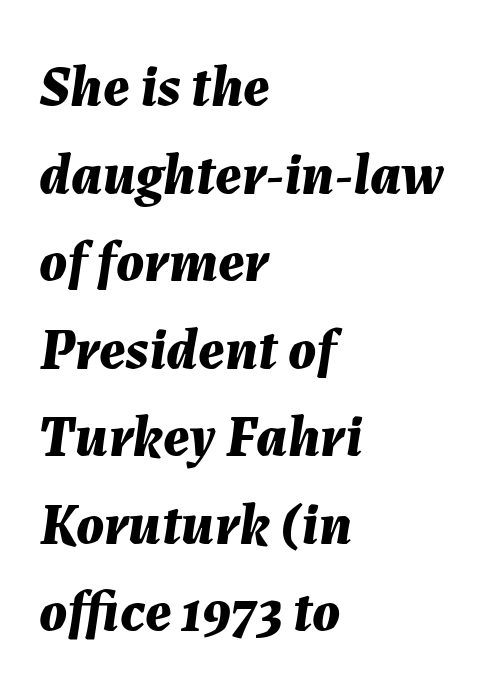
Q: Is the text bold? A: Yes.
Q: Is the text italic (slanted)? A: Yes, it leans right by about 7 degrees.
Q: Is the text underlined? A: No.
Q: How is the paragraph aligned? A: Left-aligned.
Q: Is the spacing between letters normal or unusually wide? A: Normal.
Q: Is the spacing between lines tight, normal or loose? A: Normal.
Q: Width (condensed, normal, or wide)? A: Normal.
Q: Stroke contrast? A: Medium.
Q: x-height? A: Medium.
Q: Monospaced? A: No.
